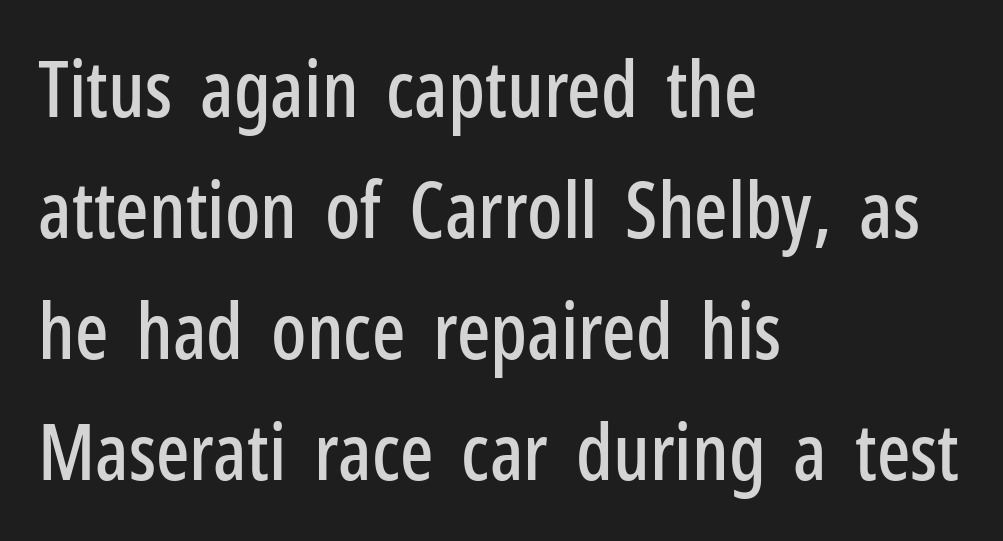
{"serif": "no", "italic": "no", "width": "condensed", "stroke_contrast": "low", "x_height": "medium", "monospaced": "no", "underline": "no", "align": "left", "line_spacing": "normal", "line_spacing_ratio": 1.55, "letter_spacing": "normal", "letter_spacing_em": 0.0, "glyph_px": 78}
